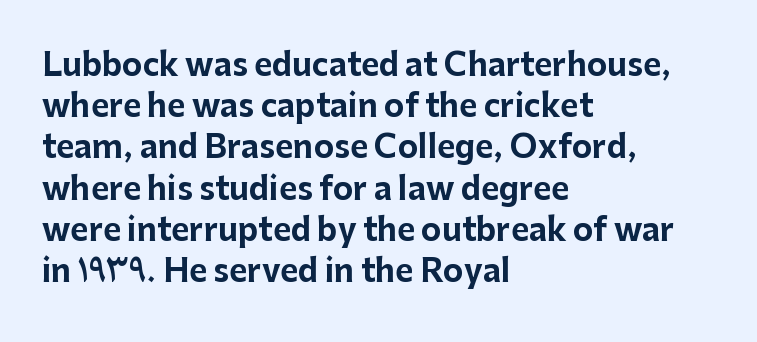
Q: Is the text bold? A: Yes.
Q: Is the text italic (slanted)? A: No, it is upright.
Q: Is the typeface a serif or a sans-serif typeface? A: Sans-serif.
Q: Is the text underlined? A: No.
Q: How is the paragraph aligned? A: Left-aligned.
Q: Is the spacing between letters normal or unusually wide? A: Normal.
Q: Is the spacing between lines tight, normal or loose? A: Normal.
Q: Width (condensed, normal, or wide)? A: Normal.
Q: Stroke contrast? A: Low.
Q: x-height? A: Medium.
Q: Monospaced? A: No.
